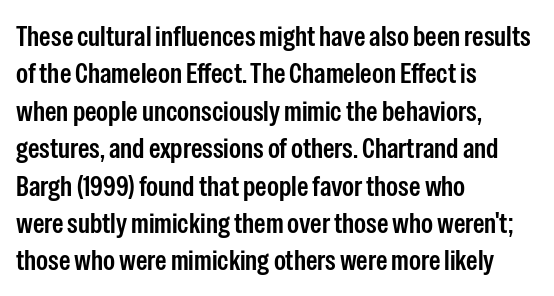
{"serif": "no", "italic": "no", "width": "condensed", "stroke_contrast": "low", "x_height": "medium", "monospaced": "no", "underline": "no", "align": "left", "line_spacing": "normal", "line_spacing_ratio": 1.29, "letter_spacing": "normal", "letter_spacing_em": 0.0, "glyph_px": 29}
